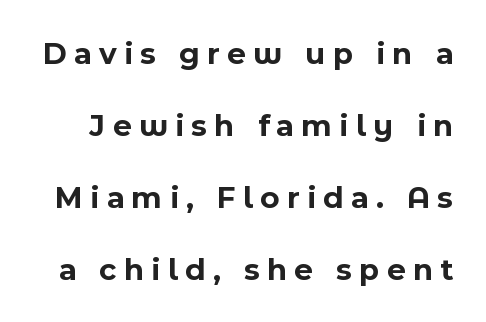
Q: Is the text bold? A: Yes.
Q: Is the text italic (slanted)? A: No, it is upright.
Q: Is the typeface a serif or a sans-serif typeface? A: Sans-serif.
Q: Is the text underlined? A: No.
Q: Is the spacing between letters normal or unusually wide? A: Unusually wide.
Q: Is the spacing between lines tight, normal or loose? A: Loose.
Q: Width (condensed, normal, or wide)? A: Normal.
Q: x-height? A: Medium.
Q: Monospaced? A: No.
